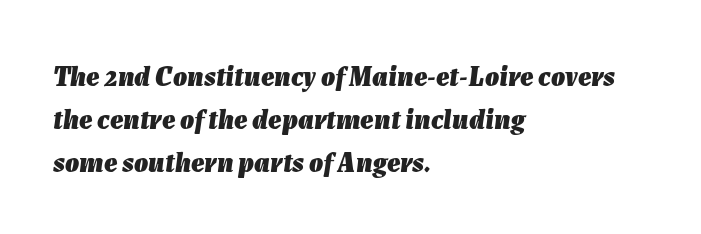
The image shows 28 px heavy type, italic (leaning right); set left-aligned, normal line spacing (1.53x), normal letter spacing, not underlined; low stroke contrast and a medium x-height.
